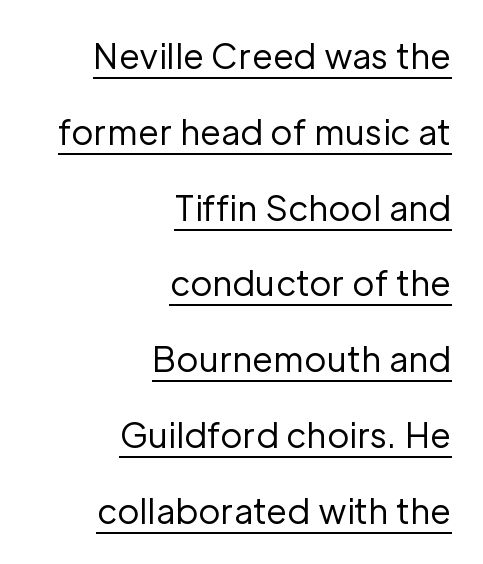
These lines are rendered in a variable-pitch font. The typesetter chose a ragged-left arrangement here. The letters sit at their default tracking, neither squeezed nor spread. Honestly, the underline is the first thing you notice here.
